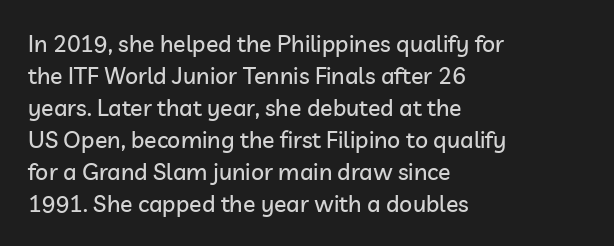
These lines are set flush left with a ragged right edge. Nope, not italic — everything's standing straight. Observe the ordinary spacing: letters are neighbours, not strangers. Vertically, the passage feels balanced, rows spaced as you'd expect. Has an underline been added? It has not.
